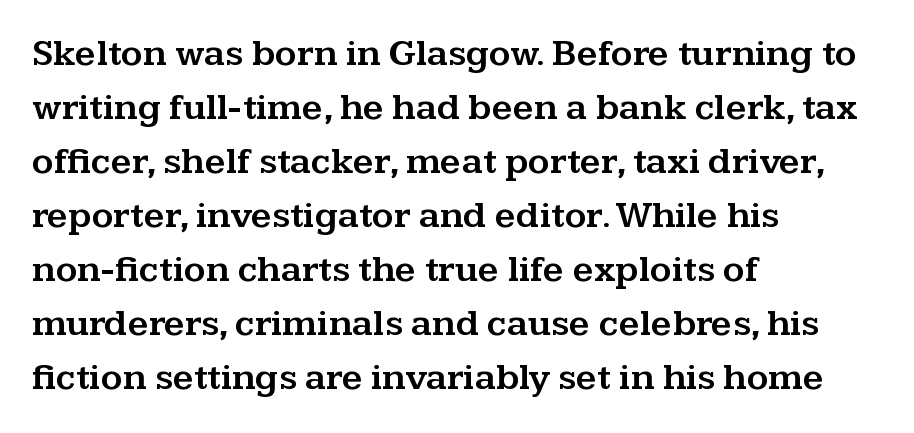
{"serif": "yes", "italic": "no", "width": "wide", "stroke_contrast": "medium", "x_height": "medium", "monospaced": "no", "underline": "no", "align": "left", "line_spacing": "normal", "line_spacing_ratio": 1.46, "letter_spacing": "normal", "letter_spacing_em": 0.0, "glyph_px": 37}
